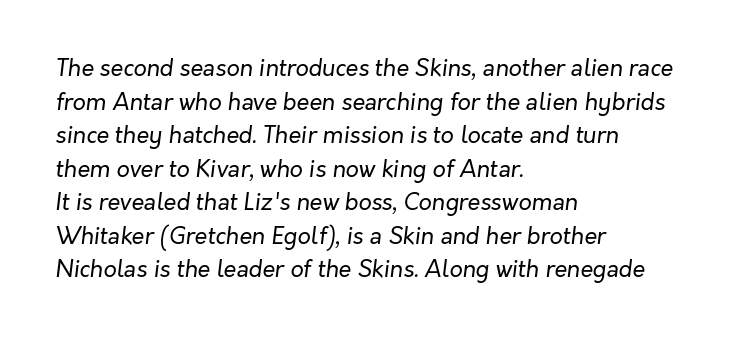
Q: Is the text bold? A: No.
Q: Is the text italic (slanted)? A: Yes, it leans right by about 7 degrees.
Q: Is the text underlined? A: No.
Q: How is the paragraph aligned? A: Left-aligned.
Q: Is the spacing between letters normal or unusually wide? A: Normal.
Q: Is the spacing between lines tight, normal or loose? A: Normal.
